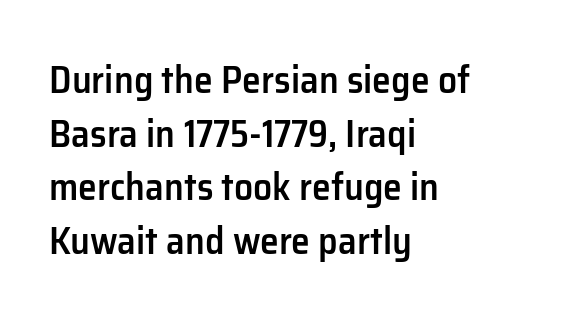
The image shows 38 px semibold sans-serif type, upright; set left-aligned, normal line spacing (1.41x), normal letter spacing, not underlined; low stroke contrast and a medium x-height.
